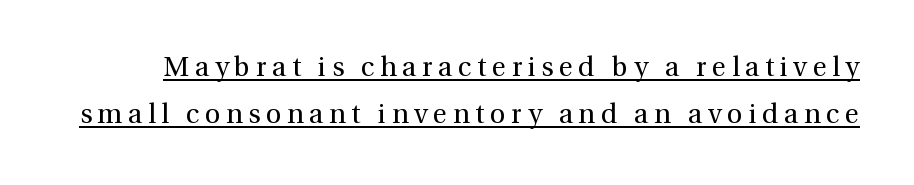
Q: Is the text bold? A: No.
Q: Is the text italic (slanted)? A: No, it is upright.
Q: Is the text underlined? A: Yes.
Q: Is the spacing between letters normal or unusually wide? A: Unusually wide.
